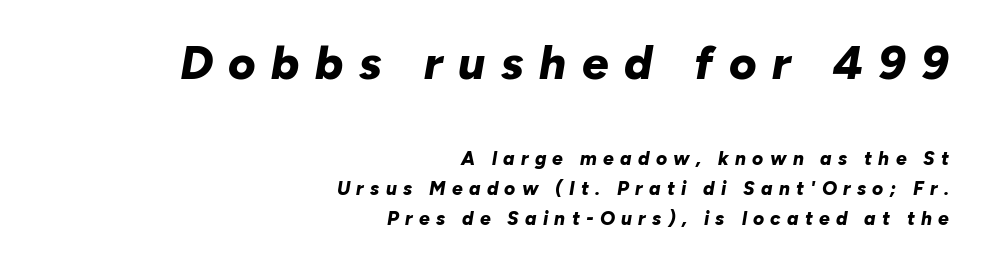
A student would call this right alignment; a typographer would say flush right, rag left. Characters follow at a spacing far wider than the type designer built in. One glance says typical: line gaps are just what's usual. Would a proofreader flag this as italicized? Yes. Has an underline been added? It has not. Chunky letters — that's bold for sure.
